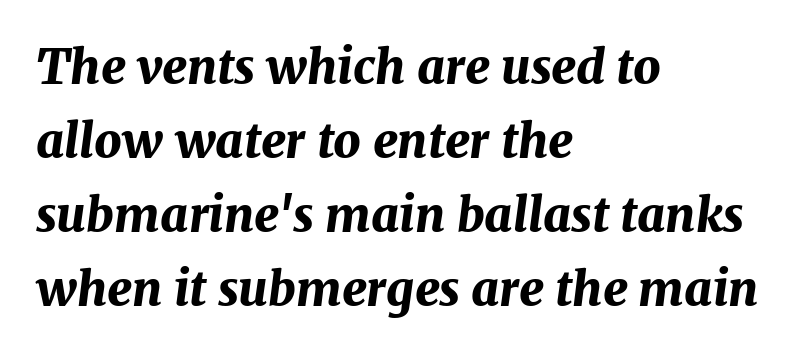
The rows are spaced the way most documents space them. The axis of the letterforms is tilted away from vertical. Typographic density is high because the face is bold. The letters advance in unequal steps, a hallmark of proportional type. Quick note: underline off.
